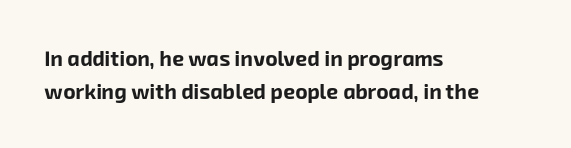
The image shows 21 px bold type; set left-aligned, normal line spacing (1.58x), normal letter spacing, not underlined.
